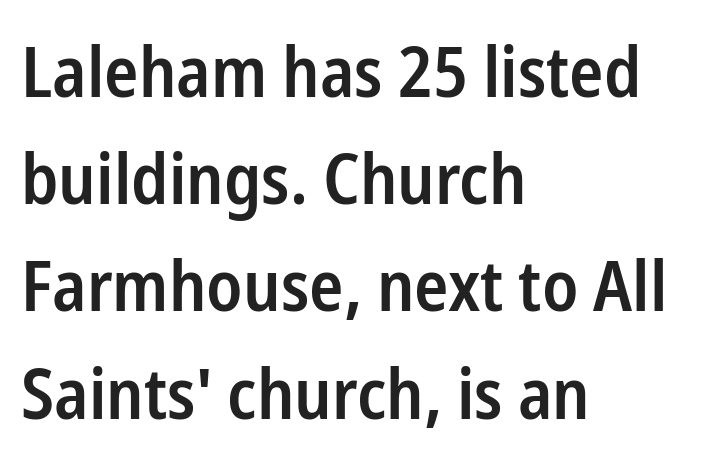
Q: Is the text bold? A: Semi-bold.
Q: Is the text italic (slanted)? A: No, it is upright.
Q: Is the typeface a serif or a sans-serif typeface? A: Sans-serif.
Q: Is the text underlined? A: No.
Q: How is the paragraph aligned? A: Left-aligned.
Q: Is the spacing between letters normal or unusually wide? A: Normal.
Q: Is the spacing between lines tight, normal or loose? A: Normal.
Q: Width (condensed, normal, or wide)? A: Condensed.
Q: Stroke contrast? A: Low.
Q: x-height? A: Medium.
Q: Monospaced? A: No.
